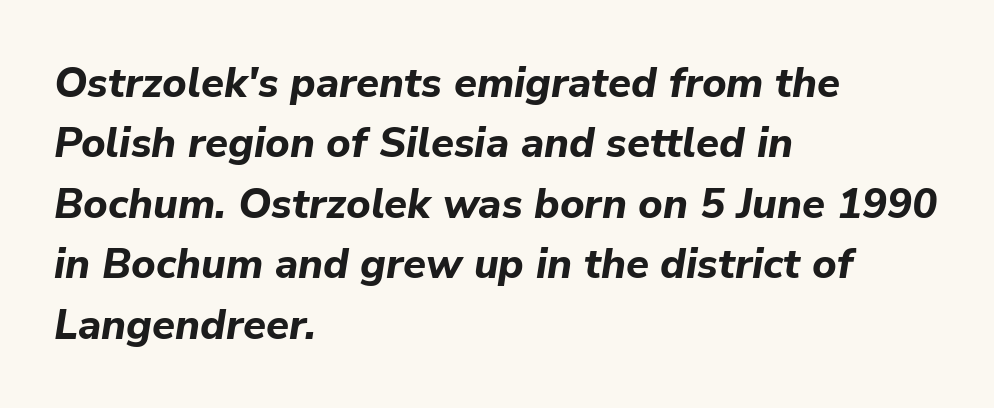
Q: Is the text bold? A: Yes.
Q: Is the text italic (slanted)? A: Yes, it leans right by about 9 degrees.
Q: Is the text underlined? A: No.
Q: How is the paragraph aligned? A: Left-aligned.
Q: Is the spacing between letters normal or unusually wide? A: Normal.
Q: Is the spacing between lines tight, normal or loose? A: Normal.
Q: Width (condensed, normal, or wide)? A: Normal.
Q: Stroke contrast? A: Low.
Q: x-height? A: Medium.
Q: Monospaced? A: No.
